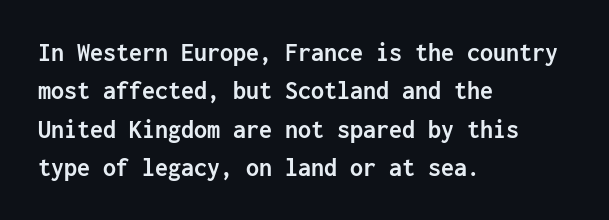
{"italic": "no", "bold": "yes", "underline": "no", "align": "left", "line_spacing": "normal", "line_spacing_ratio": 1.48, "letter_spacing": "normal", "letter_spacing_em": 0.0, "glyph_px": 26}
